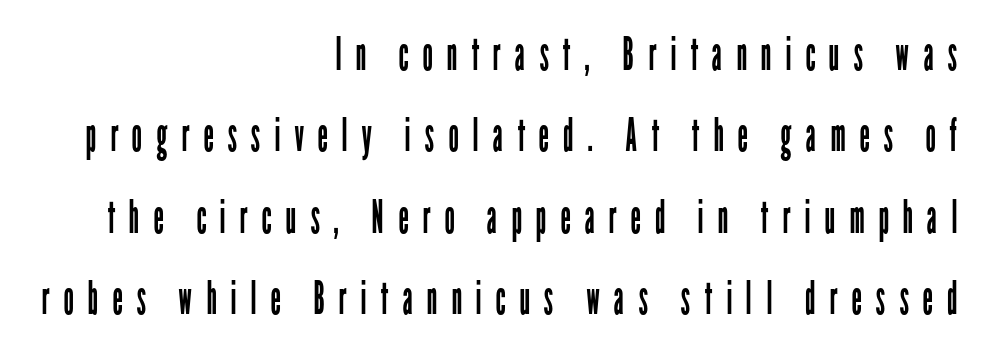
The designer went with a sans here, leaving each stem footless. The weight tops out at a normal text grade. The rag falls on the left side of this text block. Looks like regular typesetting: each glyph gets only the width it needs. The zone under the glyphs is completely vacant. Is the letter spacing exaggerated? Yes — the characters are pushed far apart.
